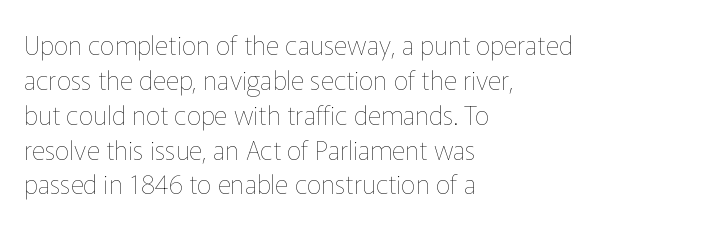
{"italic": "no", "bold": "no", "underline": "no", "align": "left", "line_spacing": "normal", "line_spacing_ratio": 1.34, "letter_spacing": "normal", "letter_spacing_em": 0.0, "glyph_px": 26}
